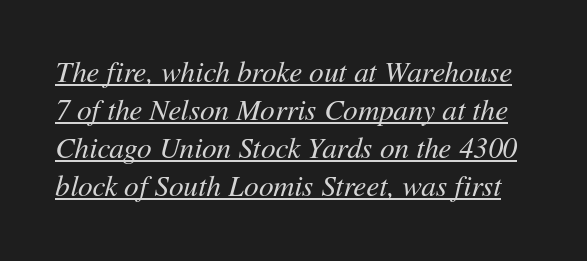
The passage shown stacks its lines at a standard gap. Each word holds together tightly as a unit, with standard inter-letter gaps. Think standard paragraph weight, or any step lighter than that. Here the designer chose a conventional face with non-uniform glyph widths. The typesetter has applied underlining to the passage shown.
